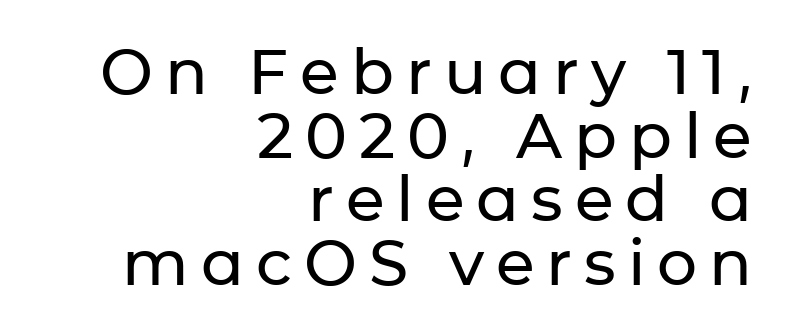
{"serif": "no", "italic": "no", "width": "normal", "stroke_contrast": "low", "x_height": "medium", "monospaced": "no", "underline": "no", "align": "right", "line_spacing": "tight", "line_spacing_ratio": 1.01, "glyph_px": 63}
